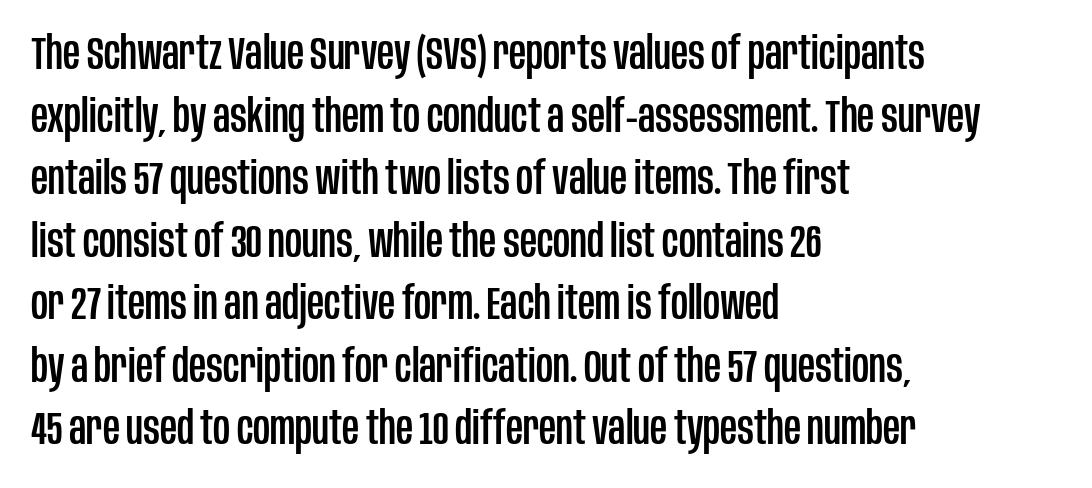
Q: Is the text italic (slanted)? A: No, it is upright.
Q: Is the typeface a serif or a sans-serif typeface? A: Sans-serif.
Q: Is the text underlined? A: No.
Q: How is the paragraph aligned? A: Left-aligned.
Q: Is the spacing between letters normal or unusually wide? A: Normal.
Q: Is the spacing between lines tight, normal or loose? A: Normal.
Q: Width (condensed, normal, or wide)? A: Condensed.
Q: Stroke contrast? A: Low.
Q: x-height? A: Large.
Q: Monospaced? A: No.
